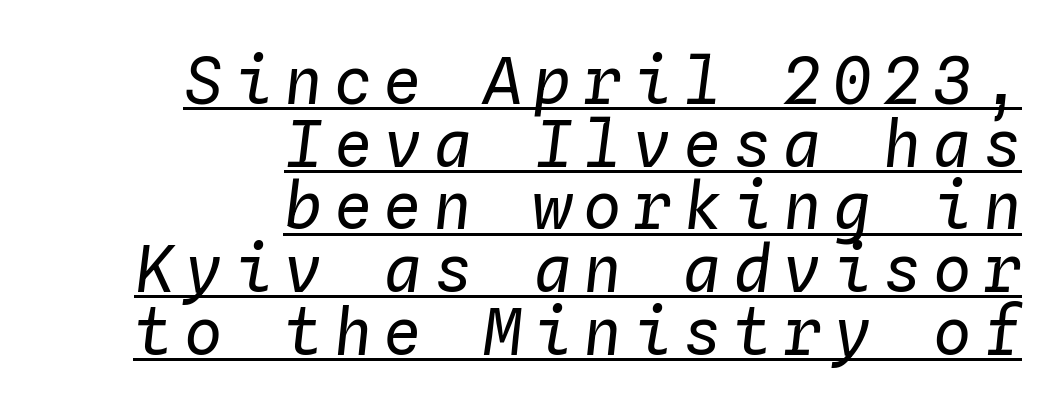
The specimen includes a rule beneath the text block's lines. This sample trades vertical openness for compactness between lines. You could count columns in this text — the font is strictly monospaced. Would a proofreader flag this as italicized? Yes.
